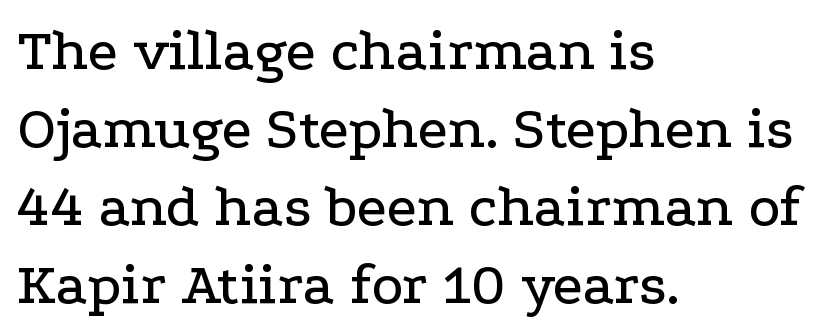
A typesetter would call this proportional, since set widths differ per character. Tracking here is standard; glyphs follow each other at the usual distance. Compared with typical paragraphs, the rows here are spaced about the same. The passage shown is not underscored anywhere.
